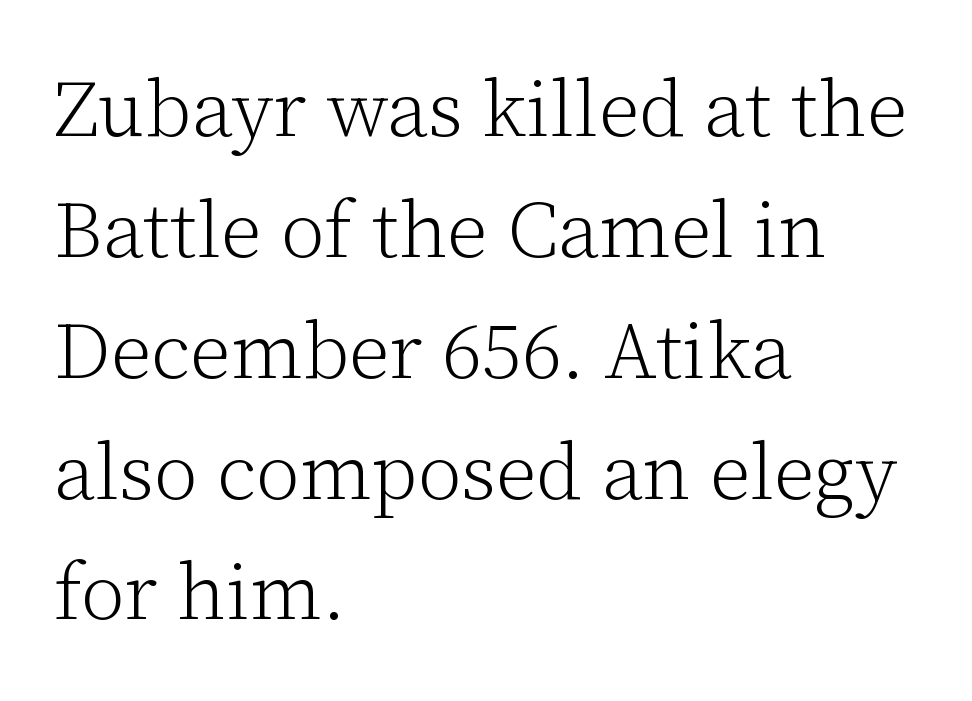
{"serif": "yes", "italic": "no", "bold": "no", "weight": "light", "width": "normal", "stroke_contrast": "low", "x_height": "medium", "monospaced": "no", "underline": "no", "align": "left", "line_spacing": "normal", "line_spacing_ratio": 1.53, "letter_spacing": "normal", "letter_spacing_em": 0.0, "glyph_px": 79}
